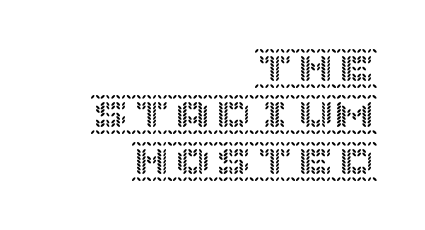
{"italic": "no", "width": "normal", "x_height": "large", "underline": "no", "align": "right", "line_spacing": "tight", "line_spacing_ratio": 1.13, "letter_spacing": "normal", "letter_spacing_em": 0.0, "glyph_px": 41}
